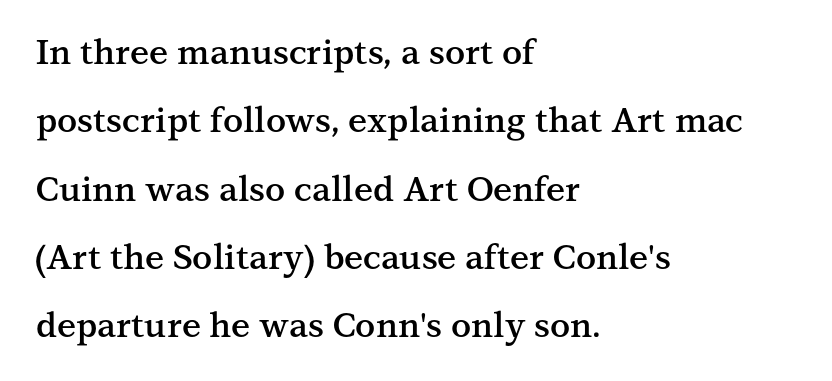
The image shows 34 px semibold serif type, upright; set left-aligned, loose line spacing (2.01x), normal letter spacing, not underlined; medium stroke contrast and a medium x-height.
